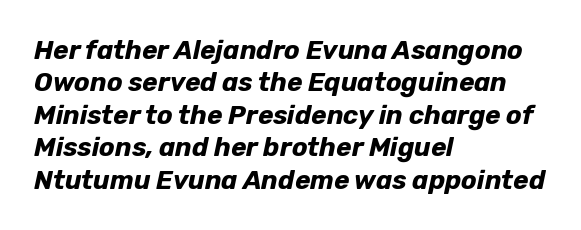
Q: Is the text bold? A: Yes.
Q: Is the text italic (slanted)? A: Yes, it leans right by about 12 degrees.
Q: Is the text underlined? A: No.
Q: How is the paragraph aligned? A: Left-aligned.
Q: Is the spacing between letters normal or unusually wide? A: Normal.
Q: Is the spacing between lines tight, normal or loose? A: Normal.
